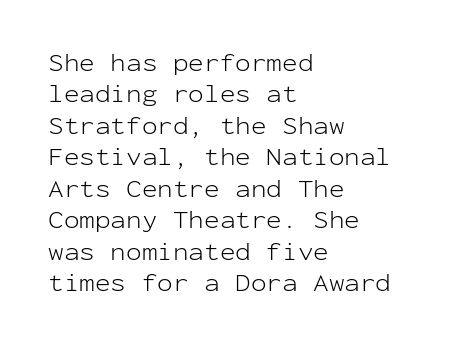
The image shows 26 px text type, upright; set left-aligned, line spacing 1.21x, normal letter spacing, not underlined.
